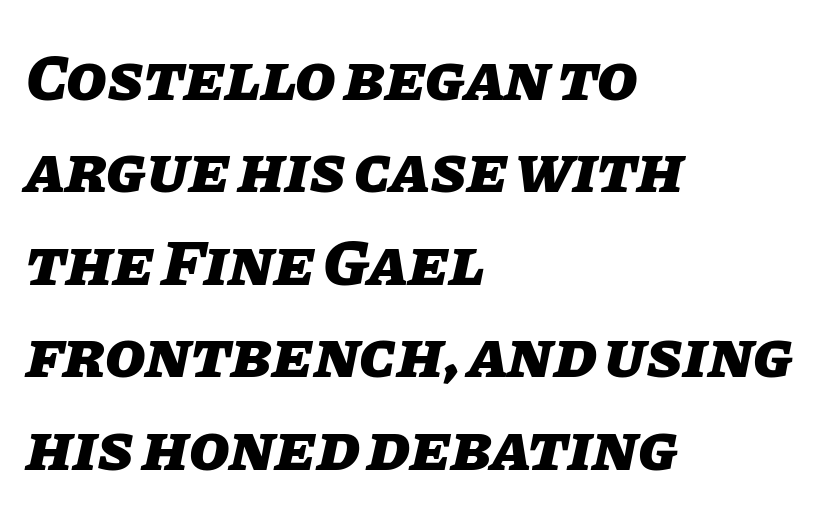
The axis of the letterforms is tilted away from vertical. Does extra space separate the letters? No, they use regular spacing. Students, observe: this is what conventionally led text looks like. Heft: maximum for text — a bold. The passage shown is typed in a proportional face where columns would drift.
